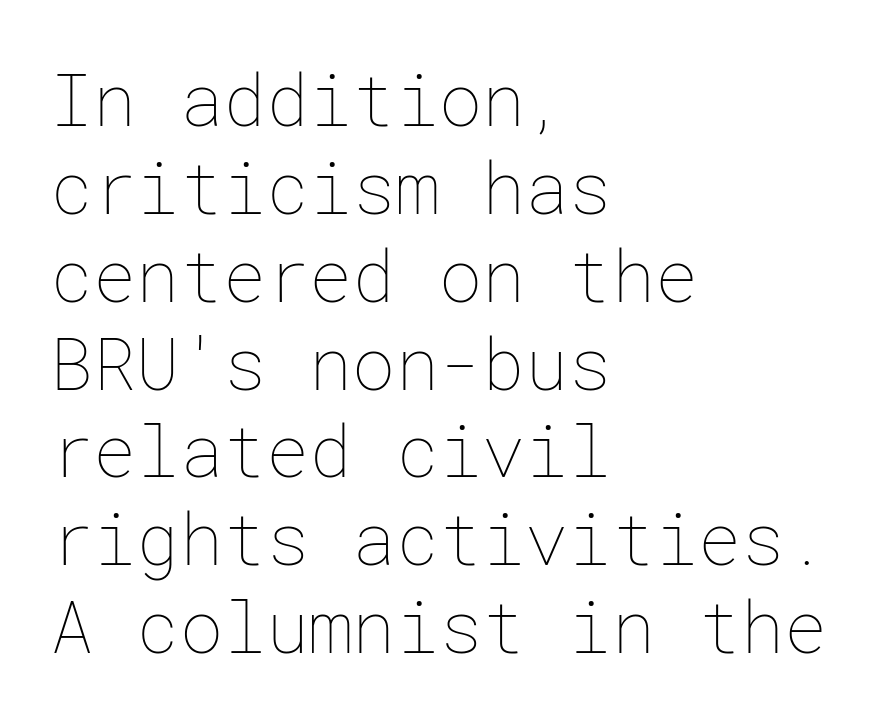
The font's upright variant was chosen for this text. The glyphs are unaccompanied by any horizontal stroke below them. Typeset ragged right — the left edge is the straight one. The passage shown is not bold in any degree.
